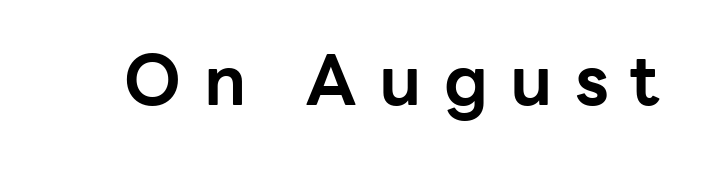
The image shows 69 px bold sans-serif type, upright; set unusually wide letter spacing (+0.32 em), not underlined; low stroke contrast and a medium x-height.
